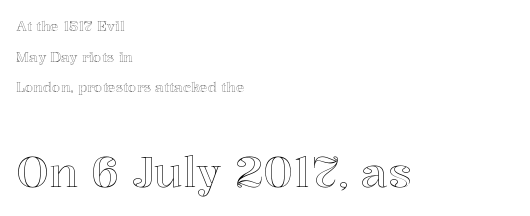
{"italic": "no", "width": "normal", "x_height": "medium", "monospaced": "no", "underline": "no", "align": "left", "line_spacing": "loose", "line_spacing_ratio": 2.18, "letter_spacing": "normal", "letter_spacing_em": 0.0, "larger_block": "second", "size_ratio": 3.07, "glyph_px": 43}
